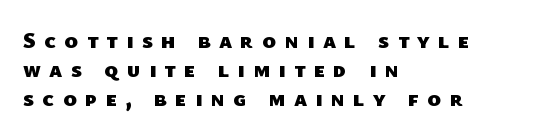
{"bold": "yes", "underline": "no", "align": "left", "line_spacing": "normal", "line_spacing_ratio": 1.26, "letter_spacing": "wide", "letter_spacing_em": 0.36, "glyph_px": 23}
